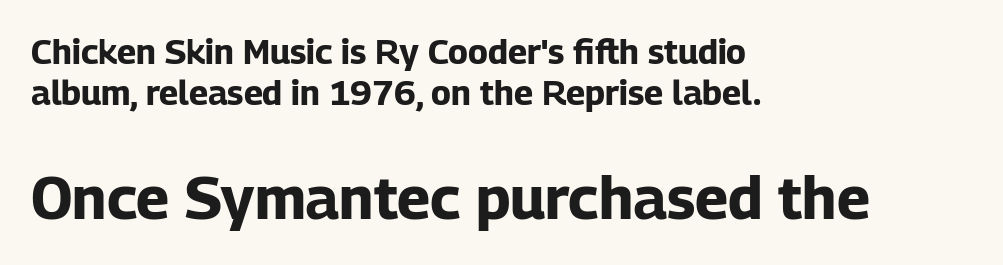
A student would notice the bottom passage is typeset larger than what precedes it. Descenders are the only things crossing below the line. In terms of posture, this sample is upright. The ragged edge is on the right, which tells us the setting is flush left. This sample has the flowing, uneven cadence of proportional lettering. Nothing unusual about the tracking: characters are spaced as the font intends.
